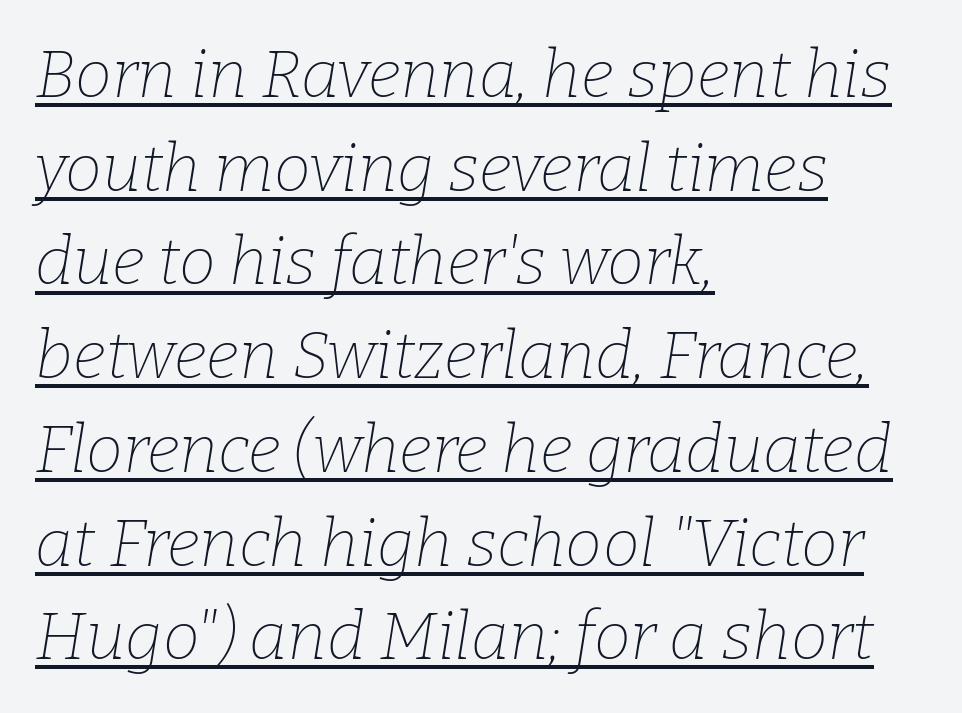
The lines are quadded left. Rows of type keep a routine distance in the vertical direction. Look at the tracking — it's just the regular setting, nothing added. Rendered with sloped, italic letterforms.
